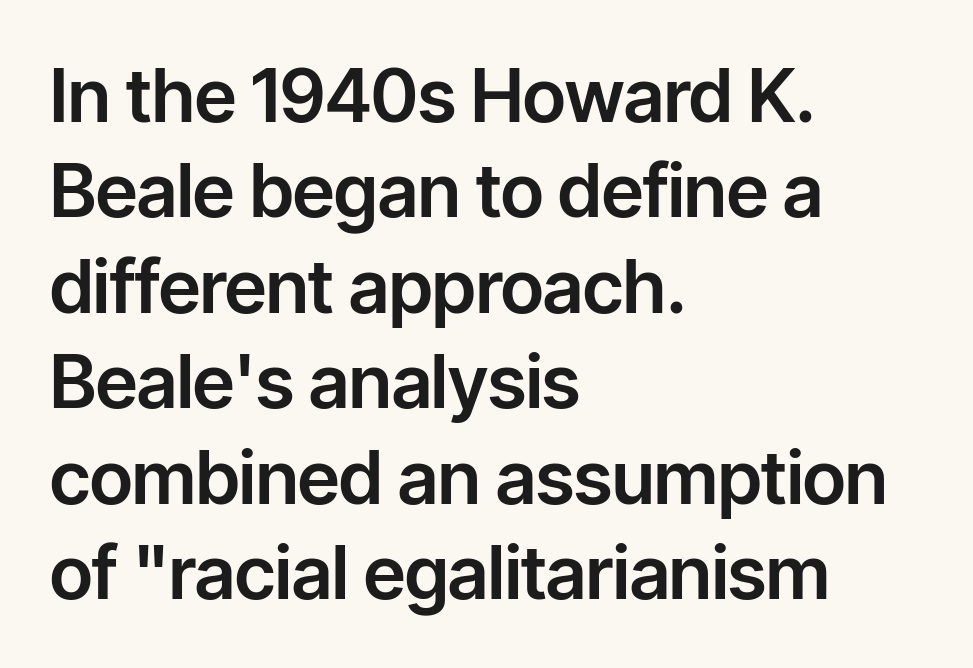
{"serif": "no", "italic": "no", "width": "normal", "stroke_contrast": "low", "x_height": "medium", "monospaced": "no", "underline": "no", "align": "left", "line_spacing": "normal", "line_spacing_ratio": 1.29, "letter_spacing": "normal", "letter_spacing_em": 0.0, "glyph_px": 74}
